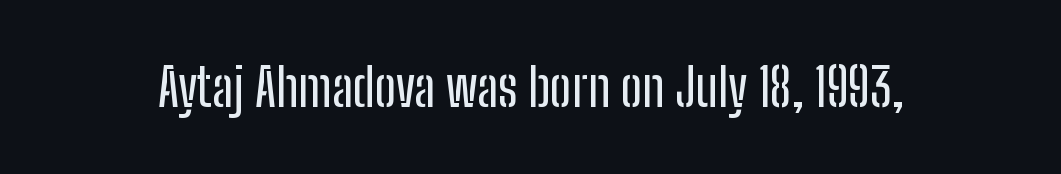
The image shows 52 px condensed sans-serif type, upright; set normal letter spacing, not underlined; low stroke contrast and a medium x-height.
